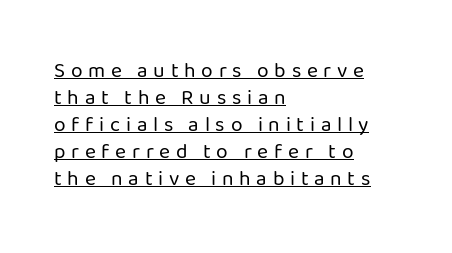
This rendering widens character spacing well past its baseline value. Leading matches the norm, producing a regular column. Is the type heavy? It reads as light-to-regular instead. Does a line run under the words? Yes, clearly. These lines are set flush left with a ragged right edge. Characters remain perfectly vertical along every line.
